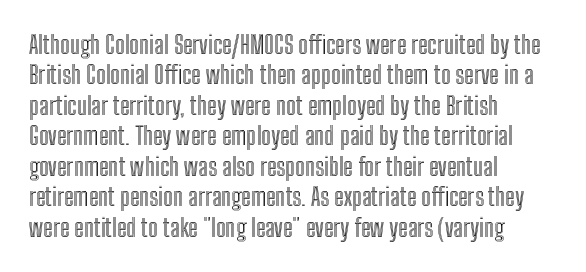
The image shows 25 px text type, upright; set left-aligned, line spacing 1.22x, normal letter spacing, not underlined.
